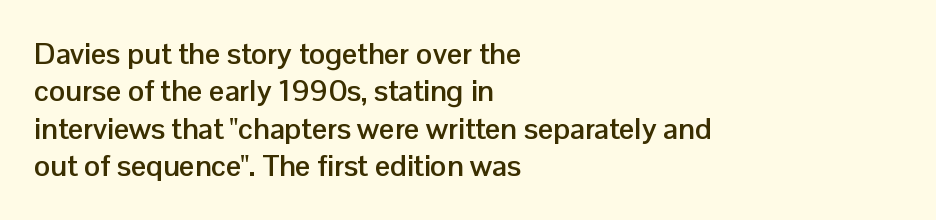
Q: Is the text bold? A: Yes.
Q: Is the text italic (slanted)? A: No, it is upright.
Q: Is the typeface a serif or a sans-serif typeface? A: Sans-serif.
Q: Is the text underlined? A: No.
Q: How is the paragraph aligned? A: Left-aligned.
Q: Is the spacing between letters normal or unusually wide? A: Normal.
Q: Is the spacing between lines tight, normal or loose? A: Normal.
Q: Width (condensed, normal, or wide)? A: Normal.
Q: Stroke contrast? A: Low.
Q: x-height? A: Medium.
Q: Monospaced? A: No.
